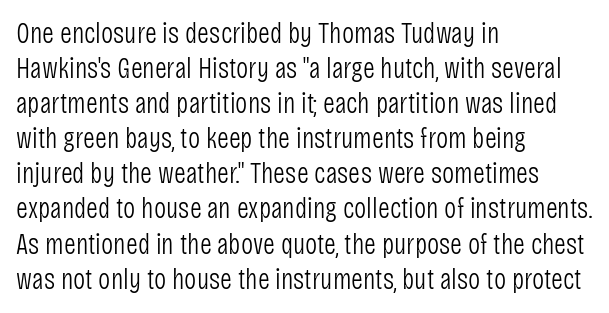
Unbolded letterforms with no extra heft. Letter spacing: default. Alignment: flush left. Check under the words: just untouched page. A typesetter would label this face a sans.
